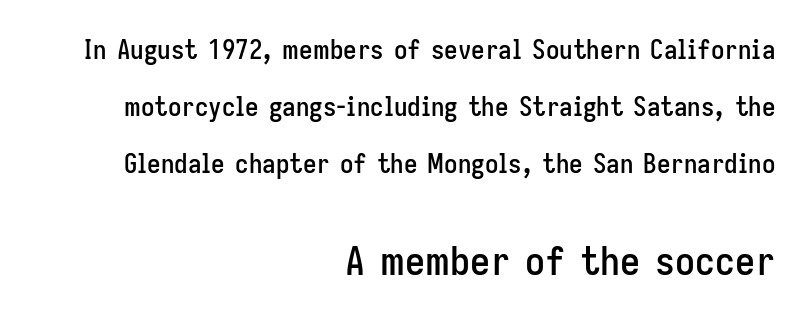
The image shows 40 px condensed sans-serif type, upright; set right-aligned, loose line spacing (2.12x), normal letter spacing, not underlined; the second (bottom) block is 1.48x larger; low stroke contrast and a medium x-height.
